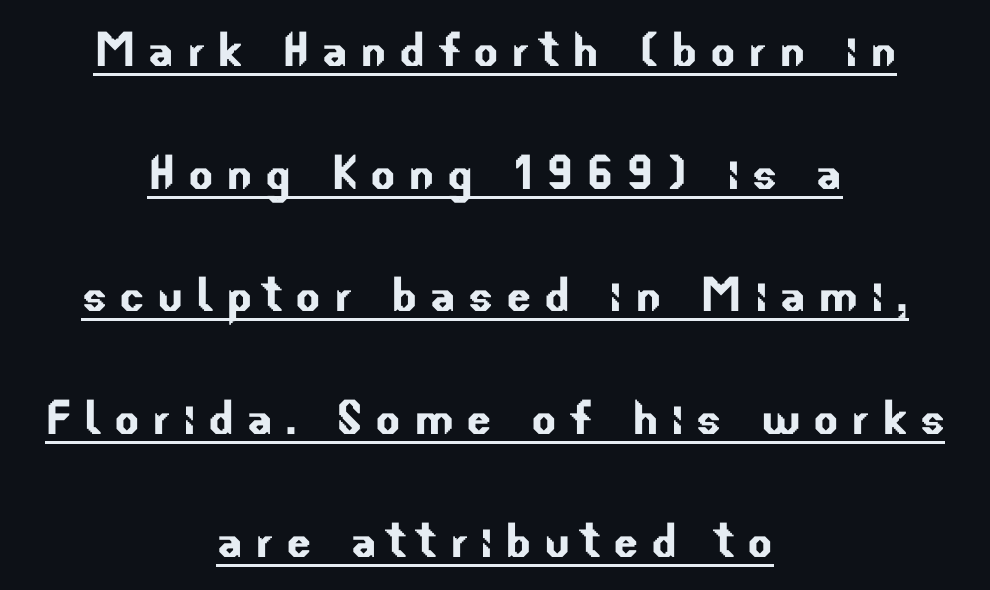
Are there feet on the stems? There aren't — it's a sans. The letters advance in unequal steps, a hallmark of proportional type. These characters rest on top of a visible drawn line. You could only call the tracking loose — the letters float apart. Reading down the block, each line starts at a different indent, mirrored at its end. What's the leading like? Stretched, with rows far apart.
